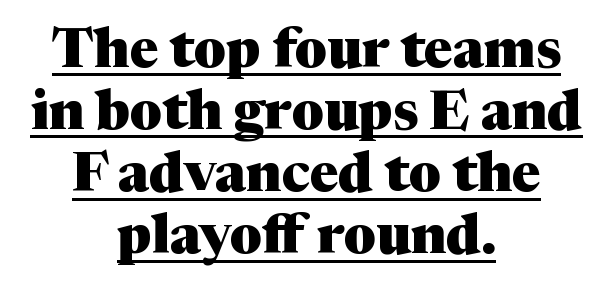
Q: Is the text bold? A: Yes.
Q: Is the text italic (slanted)? A: No, it is upright.
Q: Is the typeface a serif or a sans-serif typeface? A: Serif.
Q: Is the text underlined? A: Yes.
Q: How is the paragraph aligned? A: Centered.
Q: Is the spacing between letters normal or unusually wide? A: Normal.
Q: Is the spacing between lines tight, normal or loose? A: Tight.
Q: Width (condensed, normal, or wide)? A: Normal.
Q: Stroke contrast? A: Medium.
Q: x-height? A: Medium.
Q: Monospaced? A: No.
